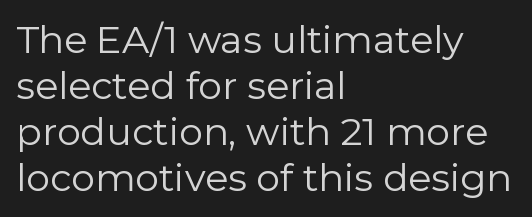
The image shows 38 px regular-weight sans-serif type, upright; set left-aligned, line spacing 1.21x, normal letter spacing, not underlined; low stroke contrast and a medium x-height.
